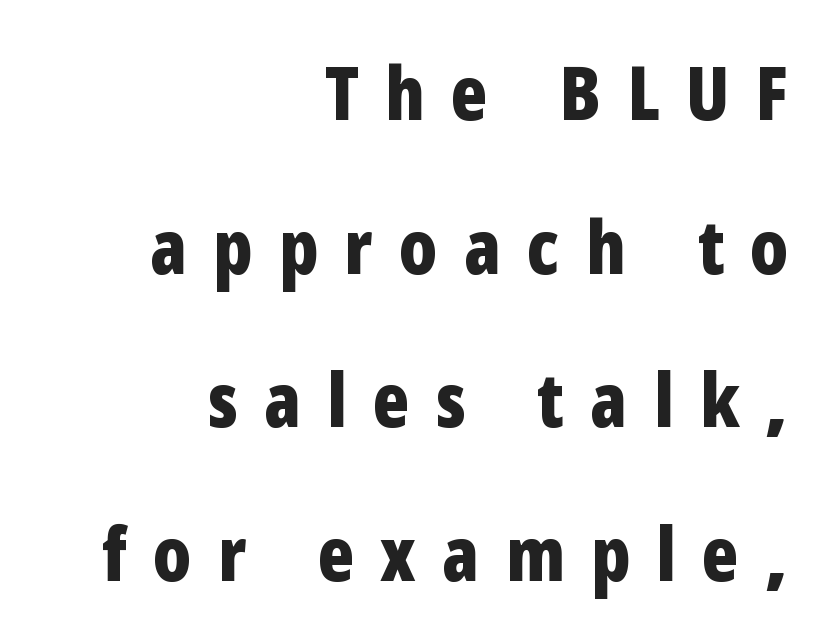
A typesetter would label this face a sans. Compared with a flush-left layout, this one pins lines to the opposite, right side. The face used here is proportionally spaced, like ordinary book or web type. Bold? Absolutely — the strokes are thick and heavy. In terms of letterspacing, this is a distinctly airy, spread setting. These lines stand farther apart than default settings would place them.
